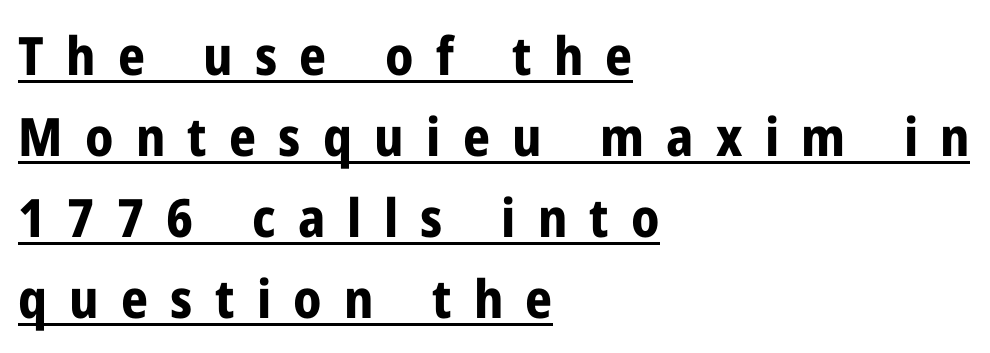
Q: Is the text bold? A: Yes.
Q: Is the text italic (slanted)? A: No, it is upright.
Q: Is the typeface a serif or a sans-serif typeface? A: Sans-serif.
Q: Is the text underlined? A: Yes.
Q: How is the paragraph aligned? A: Left-aligned.
Q: Is the spacing between letters normal or unusually wide? A: Unusually wide.
Q: Is the spacing between lines tight, normal or loose? A: Normal.
Q: Width (condensed, normal, or wide)? A: Condensed.
Q: Stroke contrast? A: Low.
Q: x-height? A: Medium.
Q: Monospaced? A: No.
